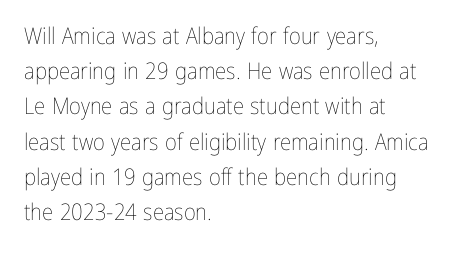
The image shows 23 px text type, upright; set left-aligned, normal line spacing (1.53x), normal letter spacing, not underlined.
